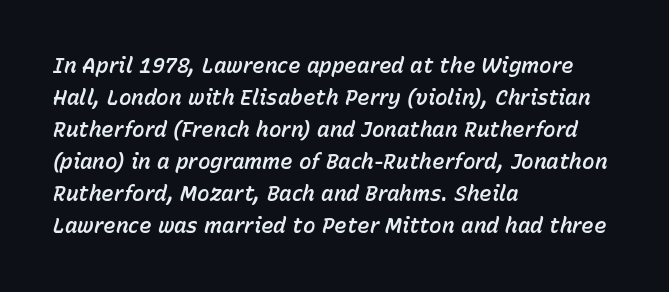
{"italic": "yes", "lean": "right", "slant_degrees": 15, "underline": "no", "align": "left", "line_spacing": "normal", "line_spacing_ratio": 1.52, "letter_spacing": "normal", "letter_spacing_em": 0.0, "glyph_px": 21}
